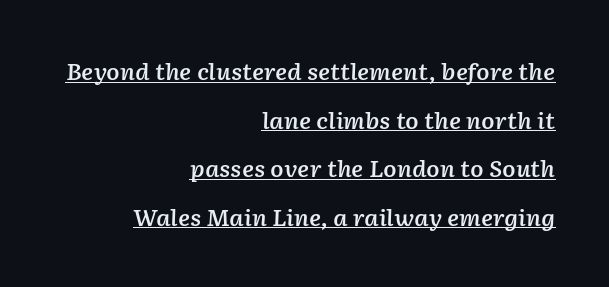
{"italic": "yes", "lean": "right", "slant_degrees": 2, "bold": "semi", "underline": "yes", "align": "right", "line_spacing": "loose", "line_spacing_ratio": 2.21, "letter_spacing": "normal", "letter_spacing_em": 0.0, "glyph_px": 22}
